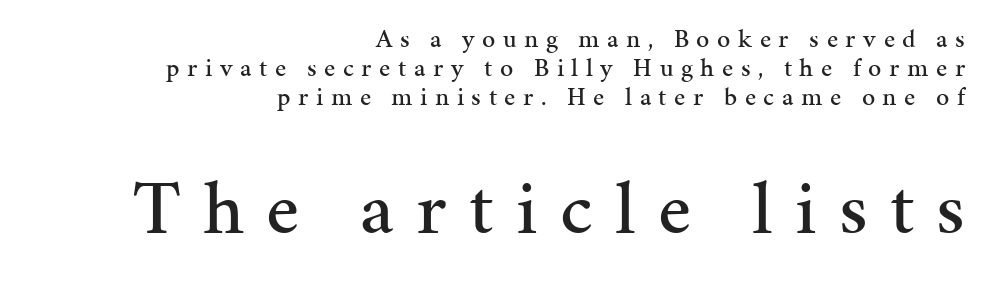
{"serif": "yes", "italic": "no", "width": "normal", "stroke_contrast": "medium", "x_height": "medium", "monospaced": "no", "underline": "no", "align": "right", "line_spacing": "tight", "line_spacing_ratio": 1.12, "letter_spacing": "wide", "letter_spacing_em": 0.29, "larger_block": "second", "size_ratio": 2.96, "glyph_px": 77}
